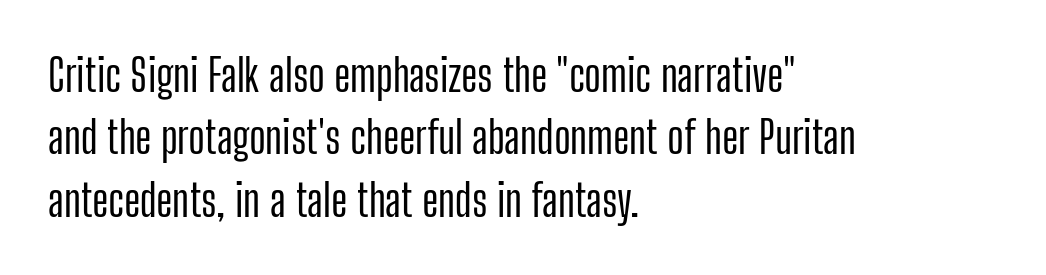
The image shows 44 px condensed sans-serif type, upright; set left-aligned, normal line spacing (1.42x), normal letter spacing, not underlined; low stroke contrast and a medium x-height.
